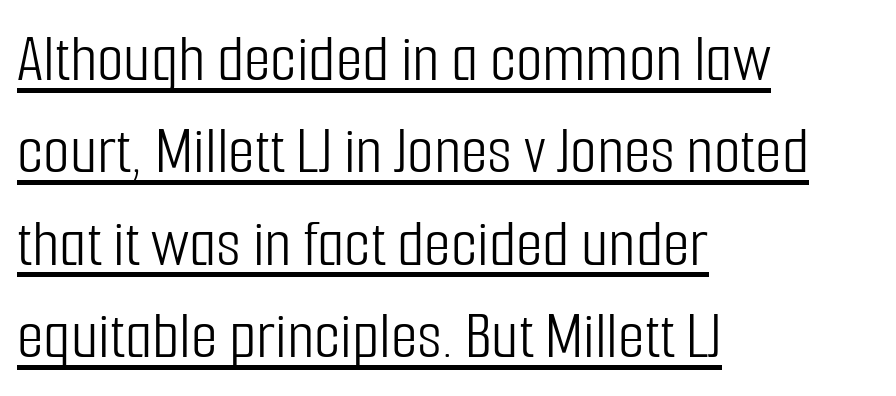
Q: Is the text bold? A: No.
Q: Is the text italic (slanted)? A: No, it is upright.
Q: Is the typeface a serif or a sans-serif typeface? A: Sans-serif.
Q: Is the text underlined? A: Yes.
Q: How is the paragraph aligned? A: Left-aligned.
Q: Is the spacing between letters normal or unusually wide? A: Normal.
Q: Is the spacing between lines tight, normal or loose? A: Normal.
Q: Width (condensed, normal, or wide)? A: Condensed.
Q: Stroke contrast? A: Low.
Q: x-height? A: Medium.
Q: Monospaced? A: No.
